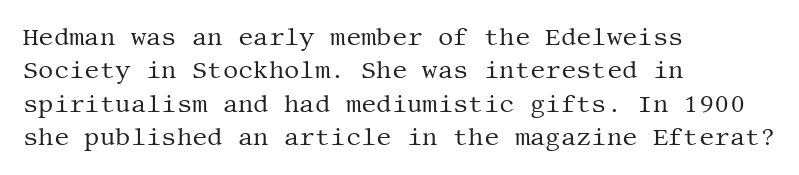
{"italic": "no", "bold": "no", "underline": "no", "align": "left", "line_spacing": "normal", "line_spacing_ratio": 1.39, "letter_spacing": "normal", "letter_spacing_em": 0.0, "glyph_px": 24}
